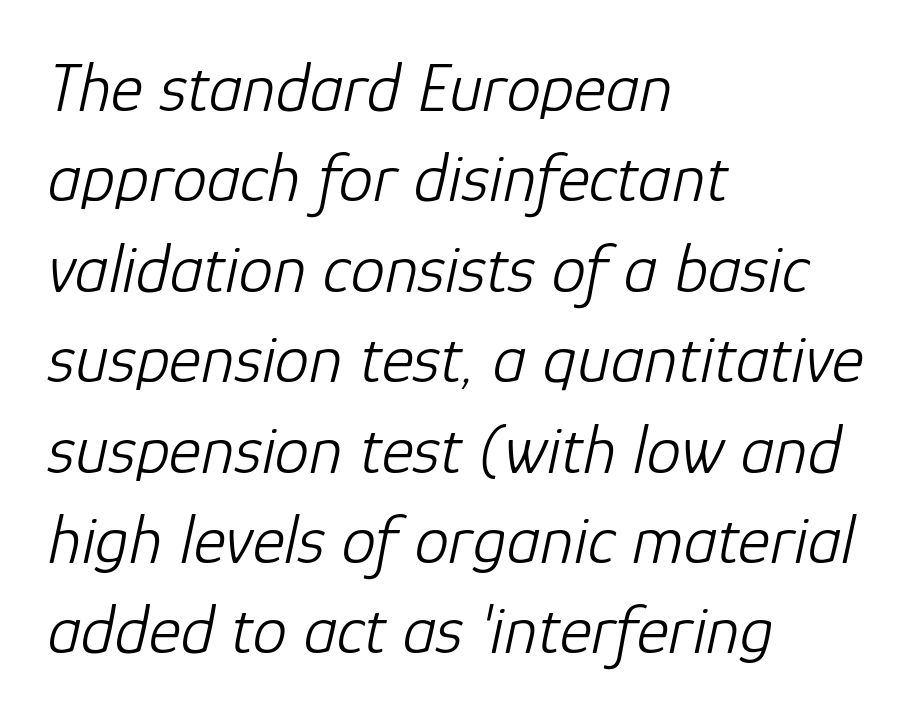
The image shows 69 px light type, italic (leaning right); set left-aligned, normal line spacing (1.31x), normal letter spacing, not underlined; low stroke contrast and a medium x-height.
